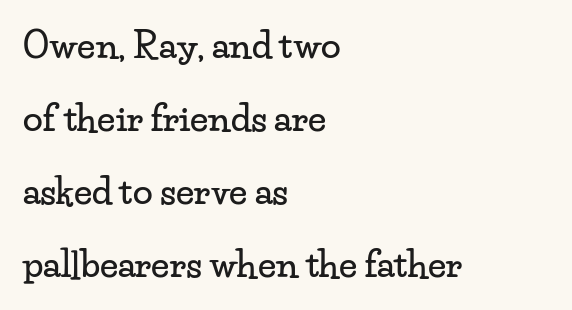
The image shows 36 px wide serif type, upright; set left-aligned, loose line spacing (2.03x), normal letter spacing, not underlined; low stroke contrast and a small x-height.
